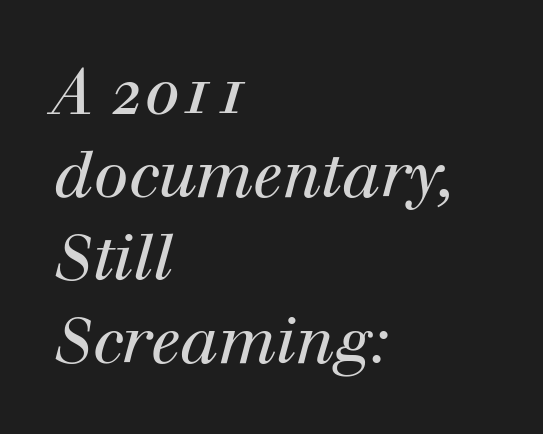
Evenly set lines give the paragraph a standard silhouette. Standard letterfit; no display-style spreading of the glyphs. Casual observation: everything's shoved over to the left. Look at the bottom of the vertical strokes: they flare into serifs here.
